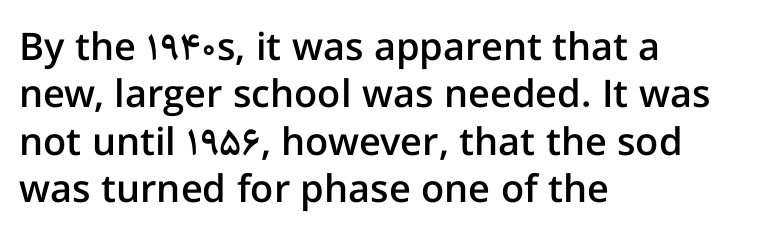
The image shows 38 px semibold sans-serif type, upright; set left-aligned, normal line spacing (1.25x), normal letter spacing, not underlined; low stroke contrast and a medium x-height.
